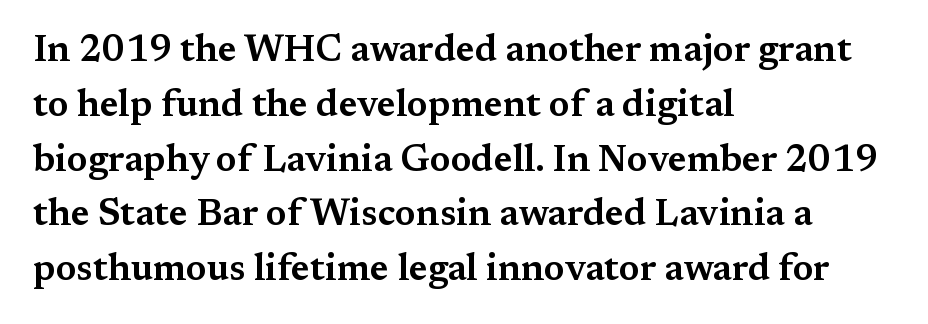
{"serif": "yes", "italic": "no", "width": "wide", "stroke_contrast": "medium", "x_height": "medium", "monospaced": "no", "underline": "no", "align": "left", "line_spacing": "normal", "line_spacing_ratio": 1.48, "letter_spacing": "normal", "letter_spacing_em": 0.0, "glyph_px": 37}
